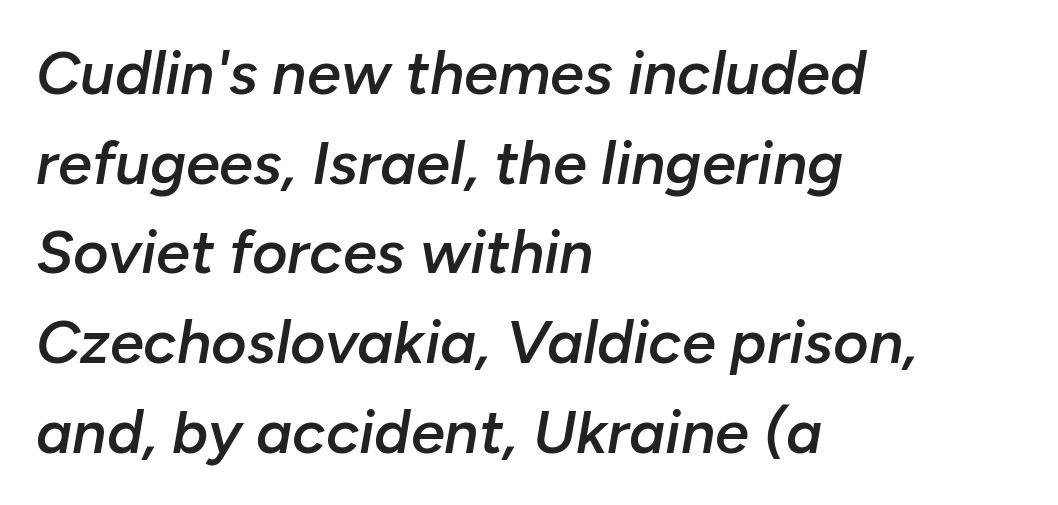
Q: Is the text bold? A: Semi-bold.
Q: Is the text italic (slanted)? A: Yes, it leans right by about 10 degrees.
Q: Is the text underlined? A: No.
Q: How is the paragraph aligned? A: Left-aligned.
Q: Is the spacing between letters normal or unusually wide? A: Normal.
Q: Is the spacing between lines tight, normal or loose? A: Normal.
Q: Width (condensed, normal, or wide)? A: Normal.
Q: Stroke contrast? A: Low.
Q: x-height? A: Medium.
Q: Monospaced? A: No.
